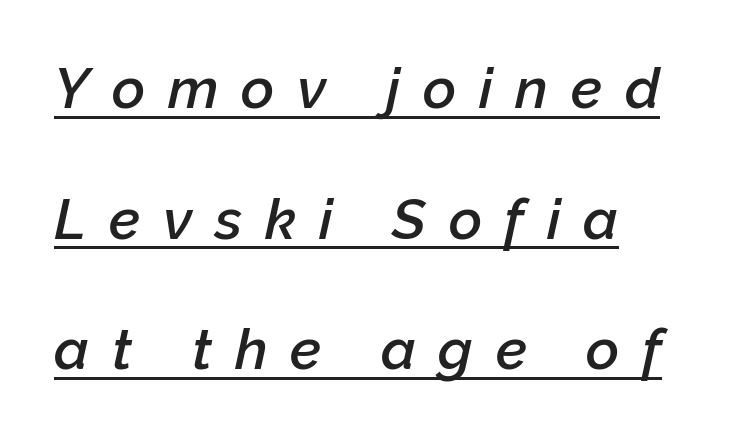
{"italic": "yes", "lean": "right", "slant_degrees": 12, "bold": "semi", "weight": "semibold", "width": "normal", "stroke_contrast": "low", "x_height": "medium", "monospaced": "no", "underline": "yes", "line_spacing": "loose", "line_spacing_ratio": 2.29, "letter_spacing": "wide", "letter_spacing_em": 0.4, "glyph_px": 57}
